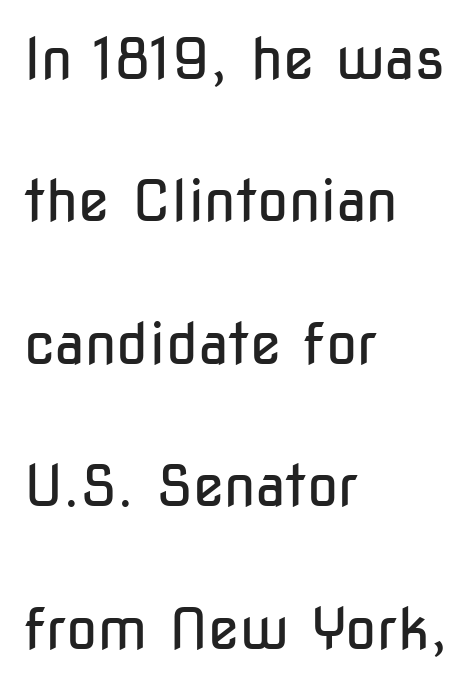
Q: Is the text bold? A: No.
Q: Is the text italic (slanted)? A: No, it is upright.
Q: Is the typeface a serif or a sans-serif typeface? A: Sans-serif.
Q: Is the text underlined? A: No.
Q: How is the paragraph aligned? A: Left-aligned.
Q: Is the spacing between letters normal or unusually wide? A: Normal.
Q: Is the spacing between lines tight, normal or loose? A: Loose.
Q: Width (condensed, normal, or wide)? A: Condensed.
Q: Stroke contrast? A: Low.
Q: x-height? A: Medium.
Q: Monospaced? A: No.
